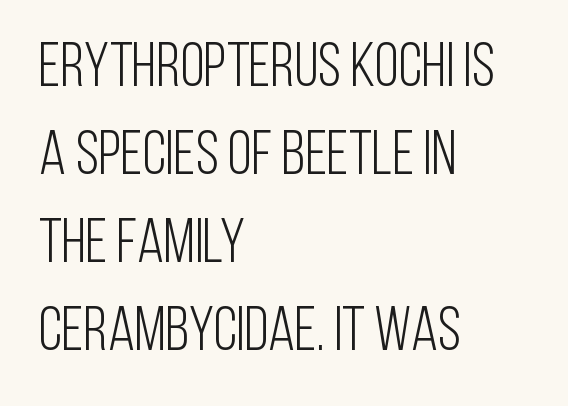
Q: Is the text bold? A: No.
Q: Is the text italic (slanted)? A: No, it is upright.
Q: Is the typeface a serif or a sans-serif typeface? A: Sans-serif.
Q: Is the text underlined? A: No.
Q: How is the paragraph aligned? A: Left-aligned.
Q: Is the spacing between letters normal or unusually wide? A: Normal.
Q: Is the spacing between lines tight, normal or loose? A: Normal.
Q: Width (condensed, normal, or wide)? A: Condensed.
Q: Stroke contrast? A: Low.
Q: x-height? A: Large.
Q: Monospaced? A: No.
